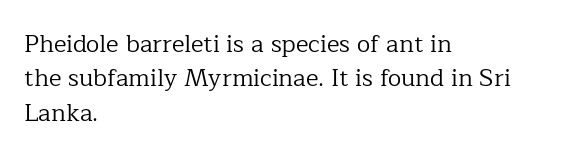
Q: Is the text bold? A: No.
Q: Is the text italic (slanted)? A: No, it is upright.
Q: Is the text underlined? A: No.
Q: How is the paragraph aligned? A: Left-aligned.
Q: Is the spacing between letters normal or unusually wide? A: Normal.
Q: Is the spacing between lines tight, normal or loose? A: Normal.
